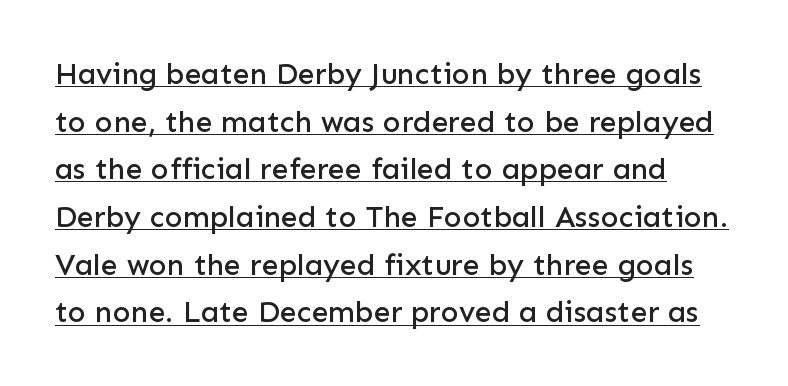
The image shows 30 px sans-serif type, upright; set normal line spacing (1.59x), normal letter spacing, underlined; low stroke contrast and a medium x-height.
